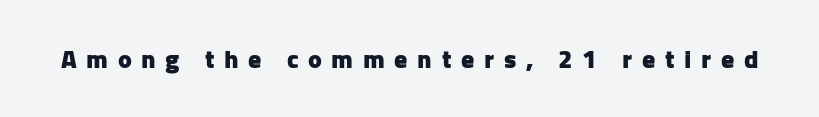
The image shows 26 px bold type, upright; set unusually wide letter spacing (+0.37 em), not underlined.
